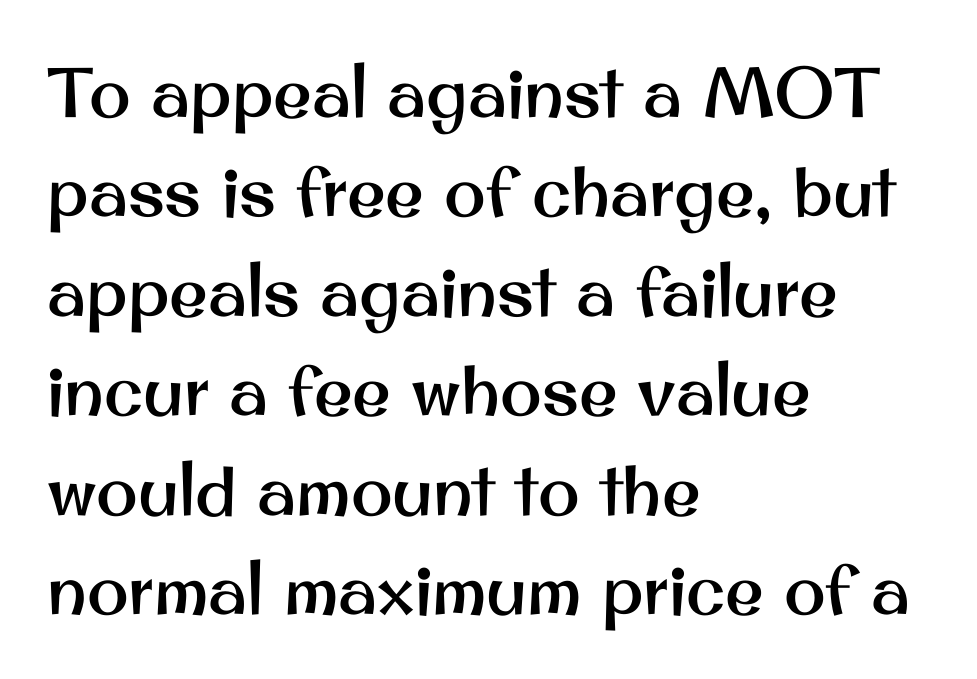
Nope, not italic — everything's standing straight. Reading down the column, the eye jumps a familiar distance to each next line. The letters sit at their default tracking, neither squeezed nor spread. The foot of each line stays bare and open. The rendering uses natural spacing where letterforms have individual widths. Teacher's note: observe the even left margin — that is flush-left alignment.
